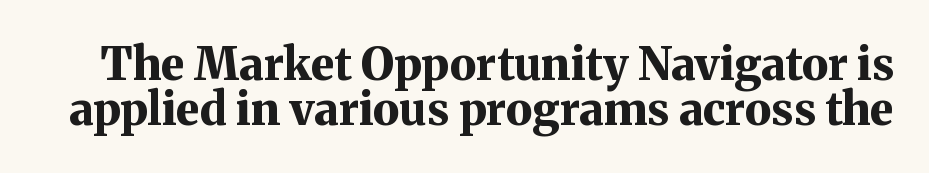
{"serif": "yes", "italic": "no", "bold": "yes", "weight": "bold", "width": "normal", "stroke_contrast": "medium", "x_height": "medium", "monospaced": "no", "underline": "no", "line_spacing": "tight", "line_spacing_ratio": 1.0, "letter_spacing": "normal", "letter_spacing_em": 0.0, "glyph_px": 45}
